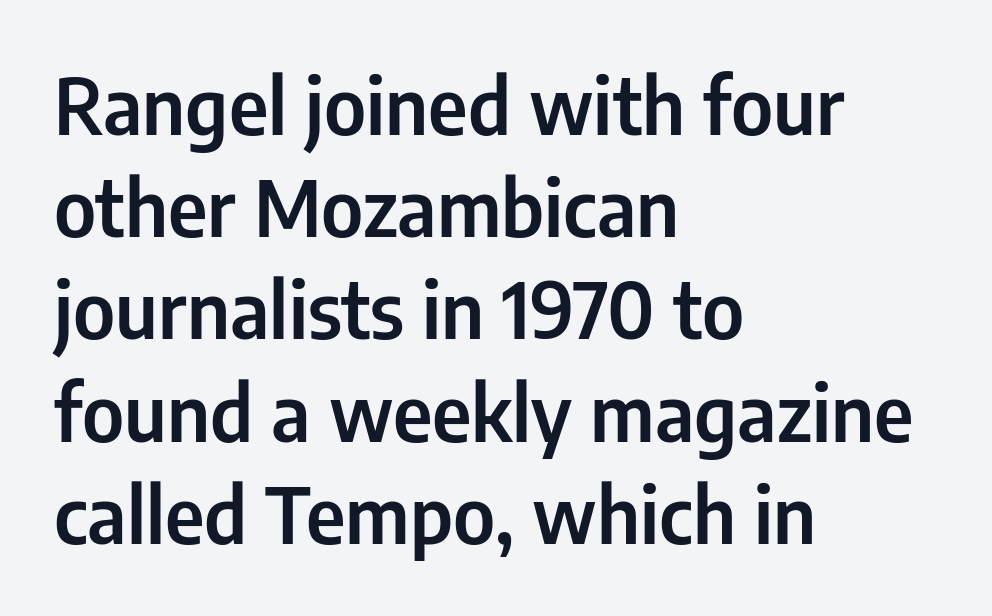
{"serif": "no", "italic": "no", "width": "condensed", "stroke_contrast": "low", "x_height": "medium", "monospaced": "no", "underline": "no", "align": "left", "line_spacing": "normal", "line_spacing_ratio": 1.31, "letter_spacing": "normal", "letter_spacing_em": 0.0, "glyph_px": 78}
